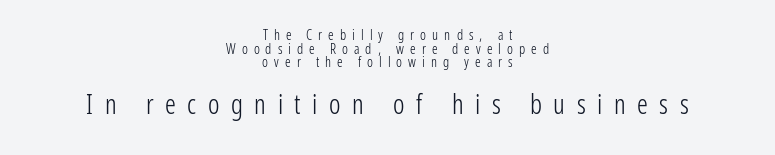
Q: Is the text bold? A: No.
Q: Is the text italic (slanted)? A: No, it is upright.
Q: Is the text underlined? A: No.
Q: How is the paragraph aligned? A: Centered.
Q: Is the spacing between letters normal or unusually wide? A: Unusually wide.
Q: Is the spacing between lines tight, normal or loose? A: Tight.
Q: Which block of text is set in a larger size, the first (top) or the second (bottom)? A: The second (bottom) one.
